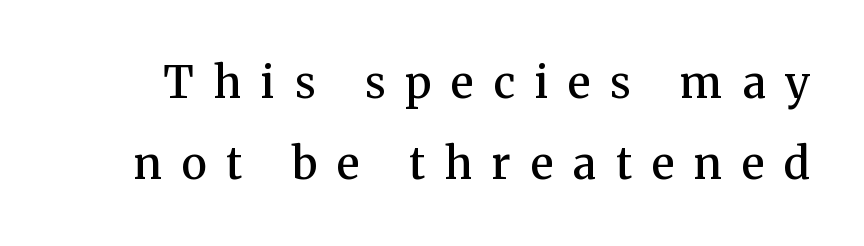
Q: Is the text bold? A: Semi-bold.
Q: Is the text italic (slanted)? A: No, it is upright.
Q: Is the typeface a serif or a sans-serif typeface? A: Serif.
Q: Is the text underlined? A: No.
Q: Is the spacing between letters normal or unusually wide? A: Unusually wide.
Q: Width (condensed, normal, or wide)? A: Normal.
Q: Stroke contrast? A: Medium.
Q: x-height? A: Medium.
Q: Monospaced? A: No.
